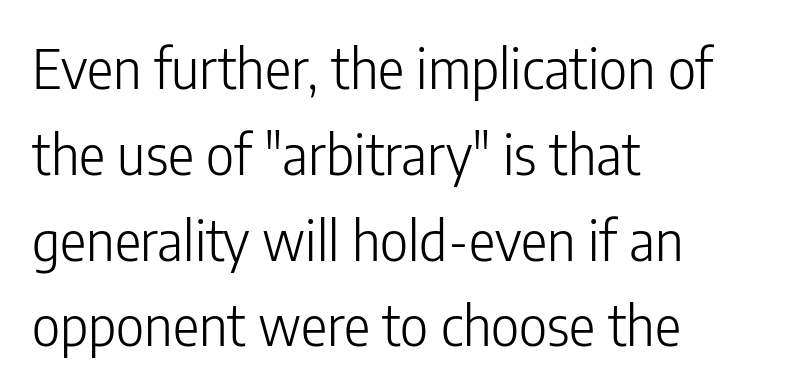
The image shows 55 px light, condensed sans-serif type, upright; set left-aligned, normal line spacing (1.56x), normal letter spacing, not underlined; low stroke contrast and a medium x-height.
